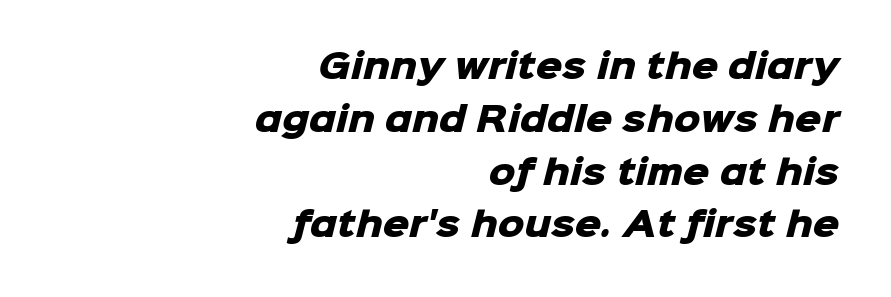
{"serif": "no", "bold": "yes", "weight": "heavy", "width": "normal", "stroke_contrast": "low", "x_height": "medium", "monospaced": "no", "underline": "no", "align": "right", "line_spacing": "normal", "line_spacing_ratio": 1.6, "letter_spacing": "normal", "letter_spacing_em": 0.0, "glyph_px": 33}
